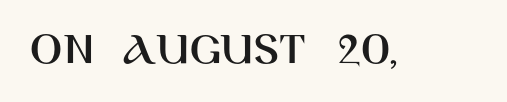
{"serif": "no", "italic": "no", "width": "normal", "stroke_contrast": "high", "x_height": "large", "monospaced": "no", "underline": "no", "letter_spacing": "normal", "letter_spacing_em": 0.0, "glyph_px": 48}
